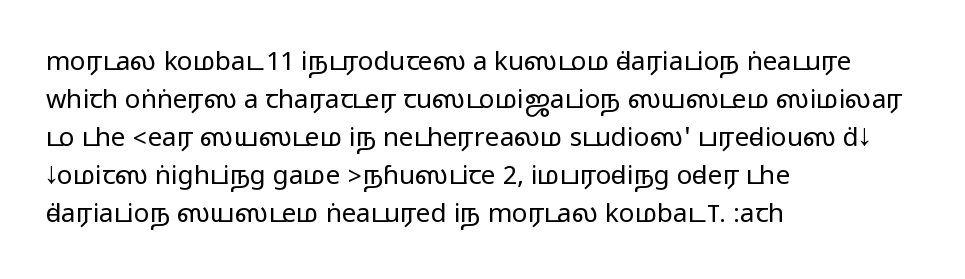
{"italic": "no", "underline": "no", "align": "left", "line_spacing": "normal", "line_spacing_ratio": 1.46, "letter_spacing": "normal", "letter_spacing_em": 0.0, "glyph_px": 26}
